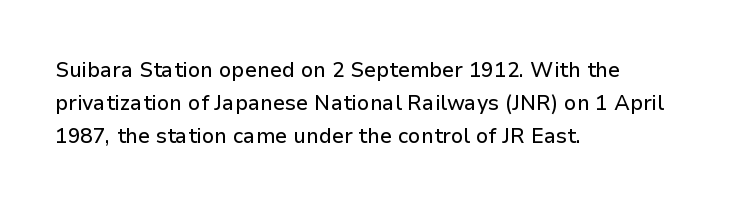
{"italic": "no", "underline": "no", "align": "left", "line_spacing": "normal", "line_spacing_ratio": 1.58, "letter_spacing": "normal", "letter_spacing_em": 0.0, "glyph_px": 21}
